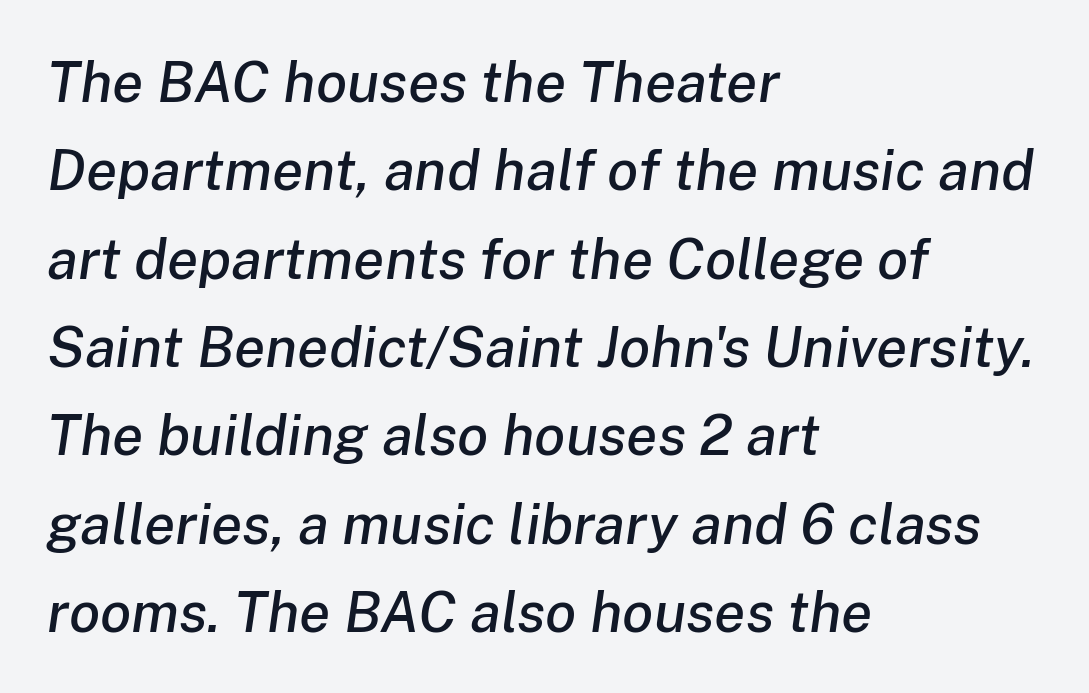
The image shows 57 px text type, italic (leaning right); set left-aligned, normal line spacing (1.55x), normal letter spacing, not underlined; low stroke contrast and a medium x-height.
